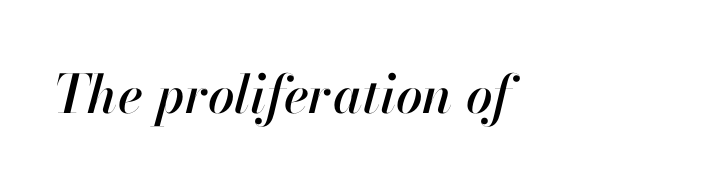
{"italic": "yes", "lean": "right", "slant_degrees": 13, "width": "normal", "stroke_contrast": "high", "x_height": "small", "monospaced": "no", "underline": "no", "letter_spacing": "normal", "letter_spacing_em": 0.0, "glyph_px": 53}
